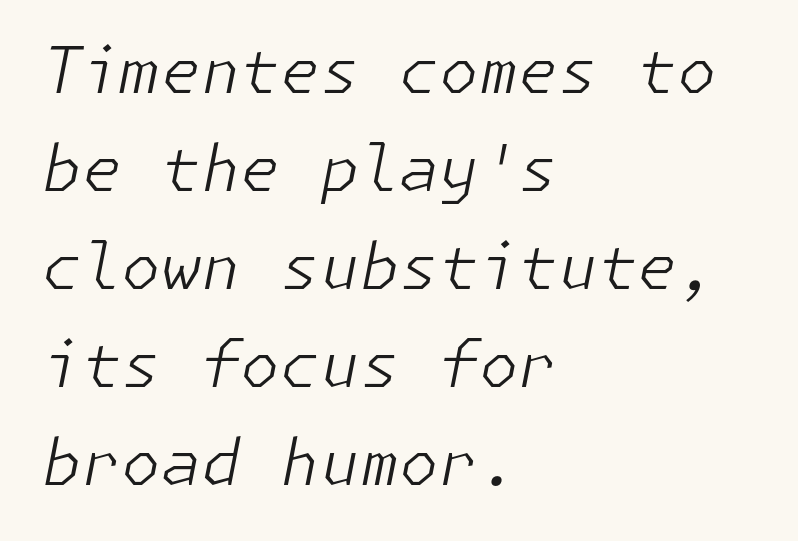
The paragraph shown leans on its left margin. This is oblique type, the kind used for emphasis or titles. Rows of type keep a routine distance in the vertical direction. The space directly below the letters is spotless. A typesetter would call this zero additional tracking.
